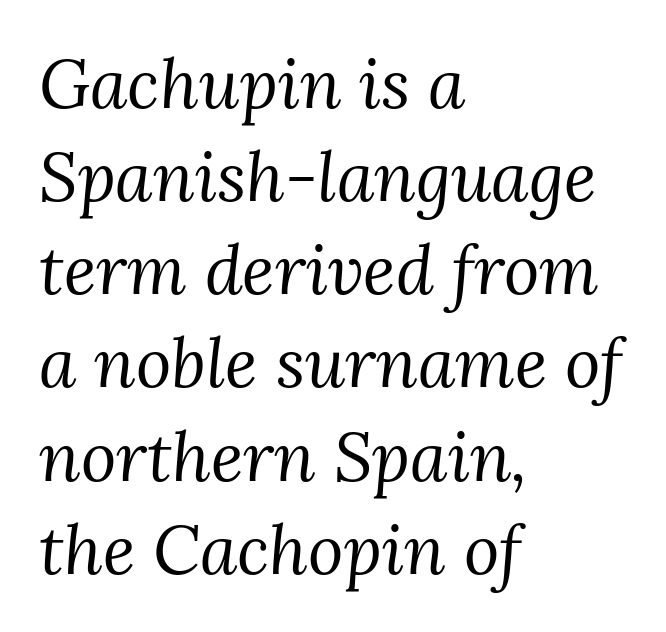
Words appear dense and cohesive because spacing is normal. Vertically, the passage feels balanced, rows spaced as you'd expect. Quick note: italic. The lines are quadded left. The type family on display is of the serif kind.
